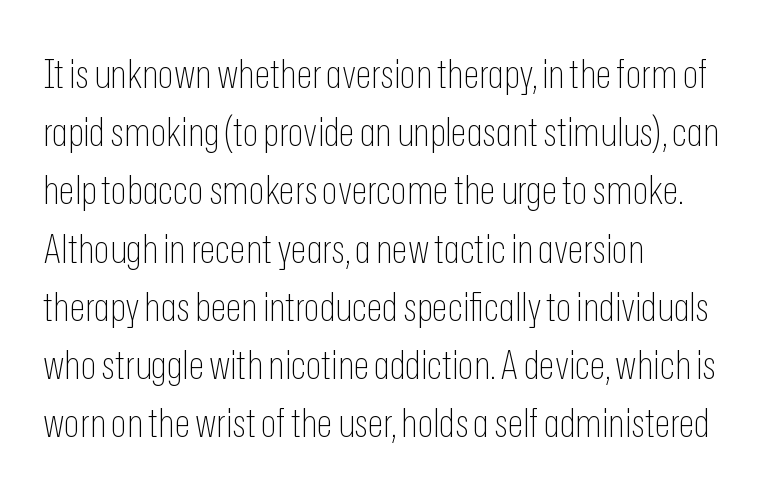
Unlike italic type, these characters show no tilt at all. Think of a printed novel: that variable character pitch is what you see here. The line texture is even and compact thanks to regular tracking. Every row of glyphs begins at an identical x-position on the left. Honestly, the row spacing looks completely unremarkable.
